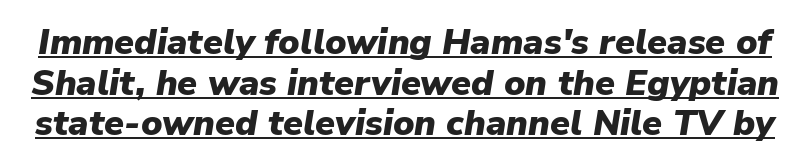
{"italic": "yes", "lean": "right", "slant_degrees": 9, "bold": "yes", "weight": "heavy", "width": "normal", "stroke_contrast": "low", "x_height": "medium", "monospaced": "no", "underline": "yes", "line_spacing": "tight", "line_spacing_ratio": 1.13, "letter_spacing": "normal", "letter_spacing_em": 0.0, "glyph_px": 36}
